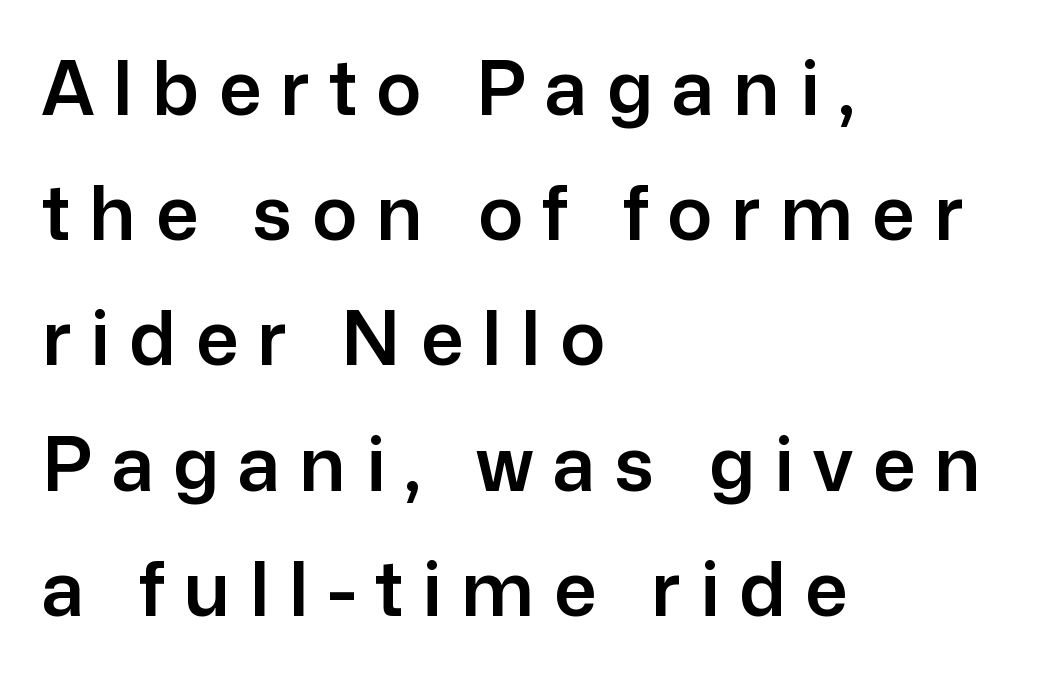
The image shows 75 px sans-serif type, upright; set left-aligned, normal line spacing (1.67x), unusually wide letter spacing (+0.26 em), not underlined; low stroke contrast and a medium x-height.
